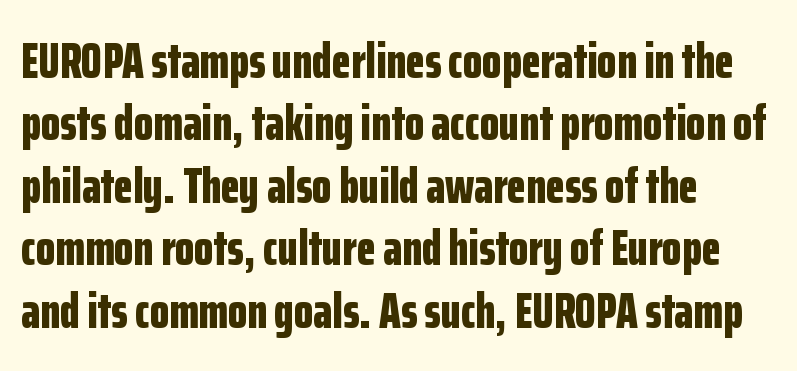
Q: Is the text bold? A: Yes.
Q: Is the text italic (slanted)? A: No, it is upright.
Q: Is the typeface a serif or a sans-serif typeface? A: Sans-serif.
Q: Is the text underlined? A: No.
Q: How is the paragraph aligned? A: Left-aligned.
Q: Is the spacing between letters normal or unusually wide? A: Normal.
Q: Is the spacing between lines tight, normal or loose? A: Normal.
Q: Width (condensed, normal, or wide)? A: Condensed.
Q: Stroke contrast? A: Low.
Q: x-height? A: Medium.
Q: Monospaced? A: No.
